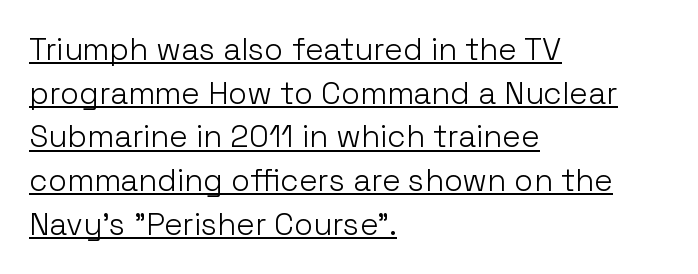
Q: Is the text bold? A: No.
Q: Is the text italic (slanted)? A: No, it is upright.
Q: Is the typeface a serif or a sans-serif typeface? A: Sans-serif.
Q: Is the text underlined? A: Yes.
Q: How is the paragraph aligned? A: Left-aligned.
Q: Is the spacing between letters normal or unusually wide? A: Normal.
Q: Is the spacing between lines tight, normal or loose? A: Normal.
Q: Width (condensed, normal, or wide)? A: Normal.
Q: Stroke contrast? A: Low.
Q: x-height? A: Medium.
Q: Monospaced? A: No.
